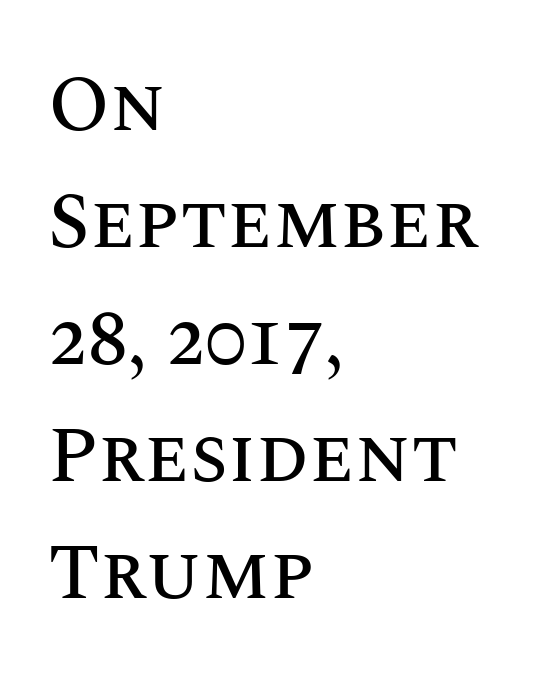
{"italic": "no", "width": "normal", "stroke_contrast": "medium", "x_height": "large", "monospaced": "no", "underline": "no", "align": "left", "line_spacing": "normal", "line_spacing_ratio": 1.52, "letter_spacing": "normal", "letter_spacing_em": 0.0, "glyph_px": 77}
